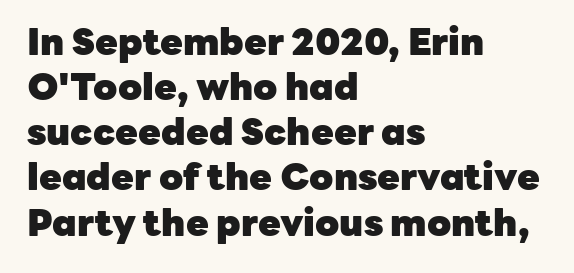
The image shows 37 px heavy sans-serif type, upright; set left-aligned, line spacing 1.22x, normal letter spacing, not underlined; low stroke contrast and a medium x-height.
